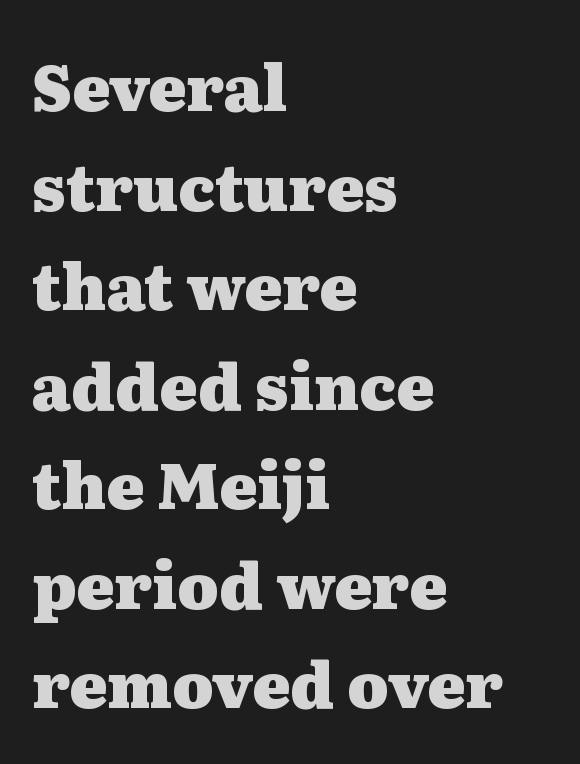
{"serif": "yes", "italic": "no", "bold": "yes", "weight": "heavy", "width": "wide", "stroke_contrast": "medium", "x_height": "medium", "monospaced": "no", "underline": "no", "align": "left", "line_spacing": "normal", "line_spacing_ratio": 1.58, "letter_spacing": "normal", "letter_spacing_em": 0.0, "glyph_px": 63}
